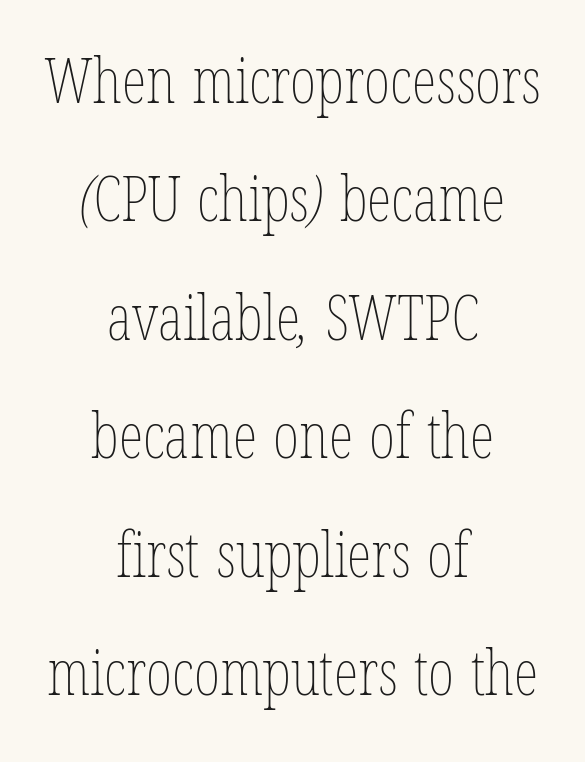
Q: Is the text bold? A: No.
Q: Is the text underlined? A: No.
Q: How is the paragraph aligned? A: Centered.
Q: Is the spacing between letters normal or unusually wide? A: Normal.
Q: Width (condensed, normal, or wide)? A: Condensed.
Q: Stroke contrast? A: Low.
Q: x-height? A: Medium.
Q: Monospaced? A: No.
